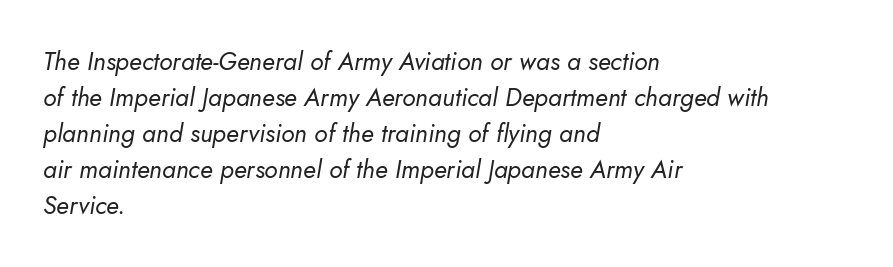
{"italic": "yes", "lean": "right", "slant_degrees": 10, "bold": "no", "underline": "no", "align": "left", "line_spacing": "normal", "line_spacing_ratio": 1.44, "letter_spacing": "normal", "letter_spacing_em": 0.0, "glyph_px": 25}
